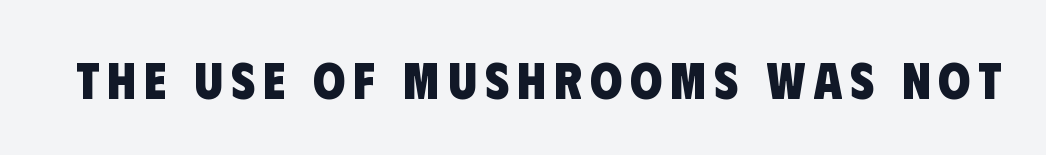
Q: Is the text bold? A: Yes.
Q: Is the typeface a serif or a sans-serif typeface? A: Sans-serif.
Q: Is the text underlined? A: No.
Q: Width (condensed, normal, or wide)? A: Condensed.
Q: Stroke contrast? A: Low.
Q: x-height? A: Large.
Q: Monospaced? A: No.
